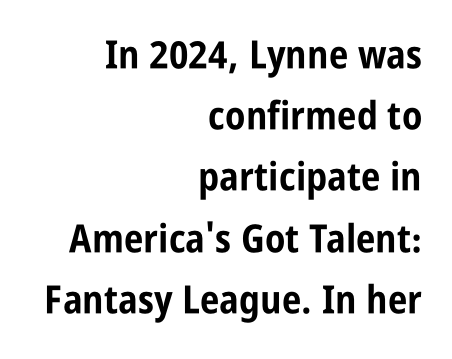
The image shows 39 px bold, condensed sans-serif type, upright; set right-aligned, normal line spacing (1.57x), normal letter spacing, not underlined; low stroke contrast and a large x-height.
